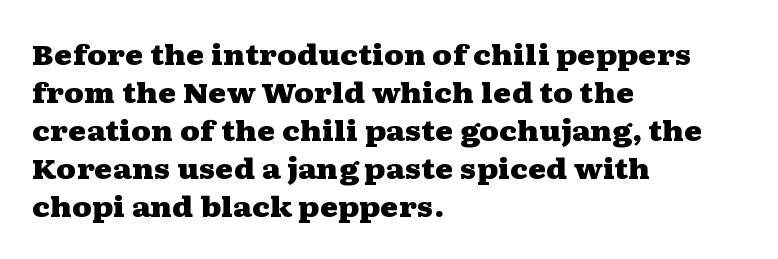
Q: Is the text bold? A: Yes.
Q: Is the text italic (slanted)? A: No, it is upright.
Q: Is the typeface a serif or a sans-serif typeface? A: Serif.
Q: Is the text underlined? A: No.
Q: How is the paragraph aligned? A: Left-aligned.
Q: Is the spacing between letters normal or unusually wide? A: Normal.
Q: Is the spacing between lines tight, normal or loose? A: Normal.
Q: Width (condensed, normal, or wide)? A: Wide.
Q: Stroke contrast? A: Medium.
Q: x-height? A: Medium.
Q: Monospaced? A: No.
